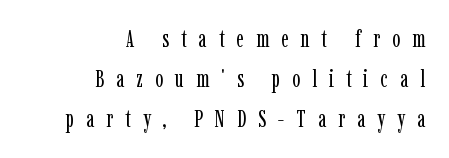
Posture: vertical. What stands out about the letter spacing? Its width — letters are far apart. Teacher's note: observe the even right margin — that is flush-right alignment. Regular leading. No heavy texture on the line: the type isn't bold.
